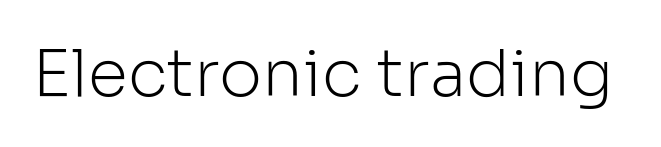
Grotesque or geometric, the face here clearly has no serifs. Character widths vary here, with narrow letters taking less room than wide ones. The typography opts for an upright posture over an oblique one. The words here are not underlined.
